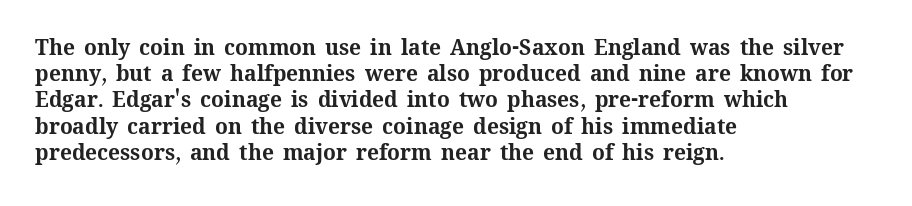
The image shows 21 px bold type, upright; set left-aligned, normal line spacing (1.25x), normal letter spacing, not underlined.
